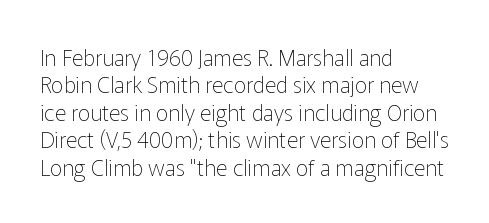
The image shows 22 px text type, upright; set left-aligned, normal line spacing (1.25x), normal letter spacing, not underlined.
